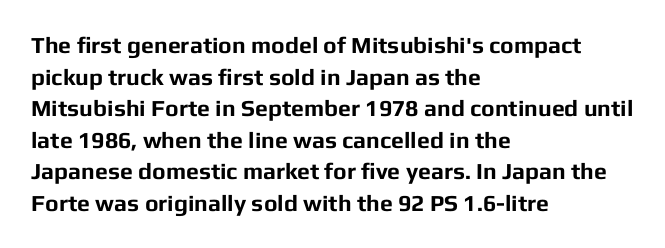
One glance says typical: line gaps are just what's usual. The letters stand upright; this is a roman face. These lines stack with their left ends in a neat column. Bold? Absolutely — the strokes are thick and heavy.
